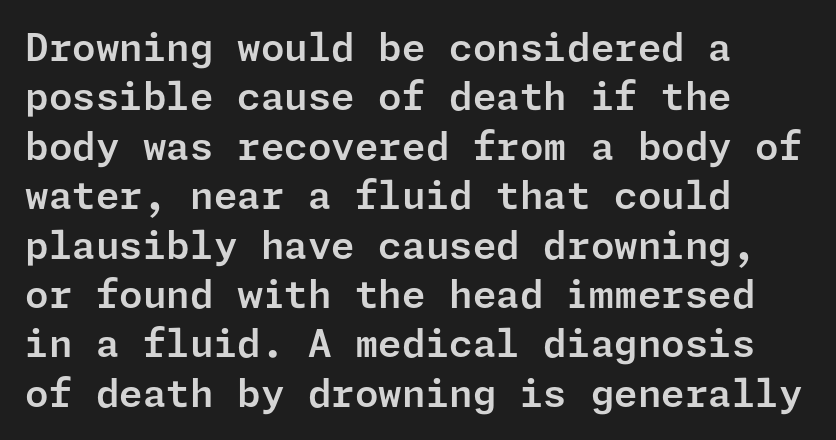
{"serif": "no", "italic": "no", "width": "normal", "stroke_contrast": "low", "x_height": "medium", "underline": "no", "align": "left", "line_spacing": "normal", "line_spacing_ratio": 1.3, "letter_spacing": "normal", "letter_spacing_em": 0.0, "glyph_px": 38}
